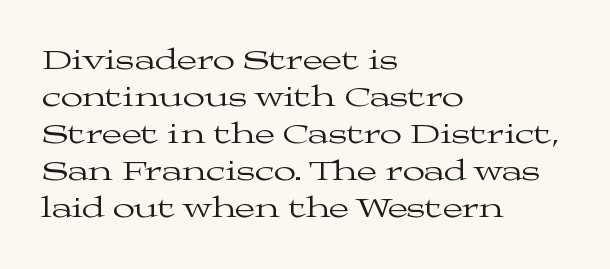
{"serif": "yes", "italic": "no", "bold": "no", "weight": "regular", "width": "wide", "stroke_contrast": "medium", "x_height": "medium", "monospaced": "no", "underline": "no", "align": "left", "line_spacing": "normal", "line_spacing_ratio": 1.28, "letter_spacing": "normal", "letter_spacing_em": 0.0, "glyph_px": 29}
